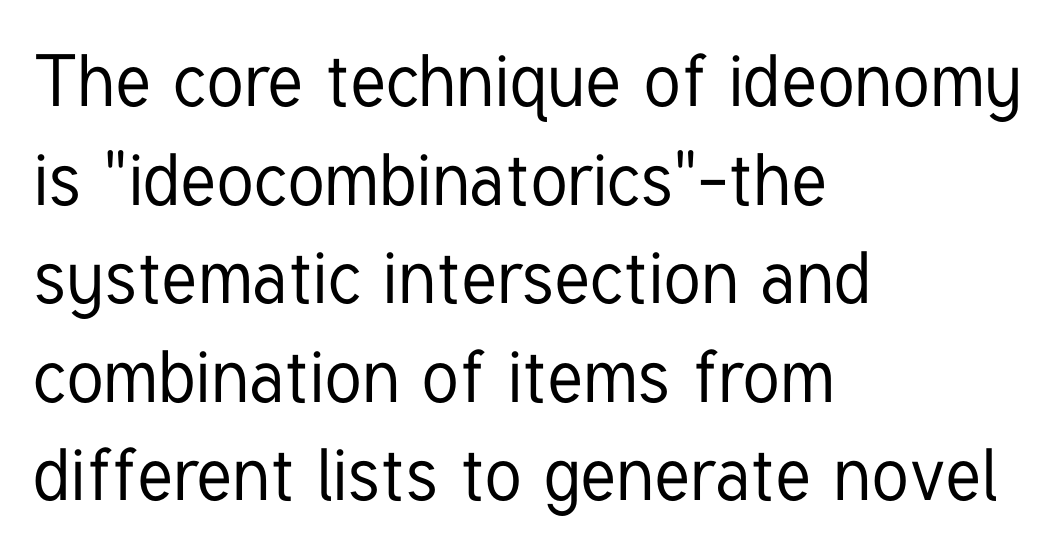
Q: Is the text italic (slanted)? A: No, it is upright.
Q: Is the typeface a serif or a sans-serif typeface? A: Sans-serif.
Q: Is the text underlined? A: No.
Q: How is the paragraph aligned? A: Left-aligned.
Q: Is the spacing between letters normal or unusually wide? A: Normal.
Q: Is the spacing between lines tight, normal or loose? A: Normal.
Q: Width (condensed, normal, or wide)? A: Condensed.
Q: Stroke contrast? A: Low.
Q: x-height? A: Medium.
Q: Monospaced? A: No.
